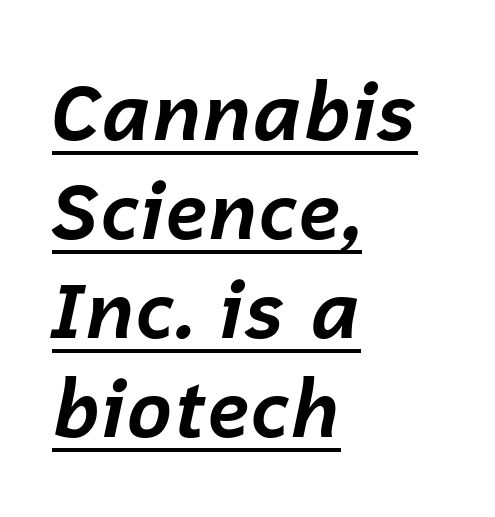
Q: Is the text bold? A: Yes.
Q: Is the text italic (slanted)? A: Yes, it leans right by about 12 degrees.
Q: Is the text underlined? A: Yes.
Q: How is the paragraph aligned? A: Left-aligned.
Q: Is the spacing between letters normal or unusually wide? A: Normal.
Q: Is the spacing between lines tight, normal or loose? A: Normal.
Q: Width (condensed, normal, or wide)? A: Normal.
Q: Stroke contrast? A: Low.
Q: x-height? A: Medium.
Q: Monospaced? A: No.
